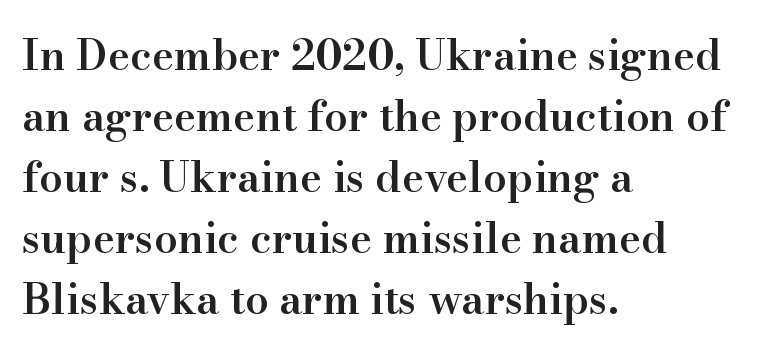
The image shows 42 px semibold serif type, upright; set left-aligned, normal line spacing (1.45x), normal letter spacing, not underlined; high stroke contrast and a small x-height.
